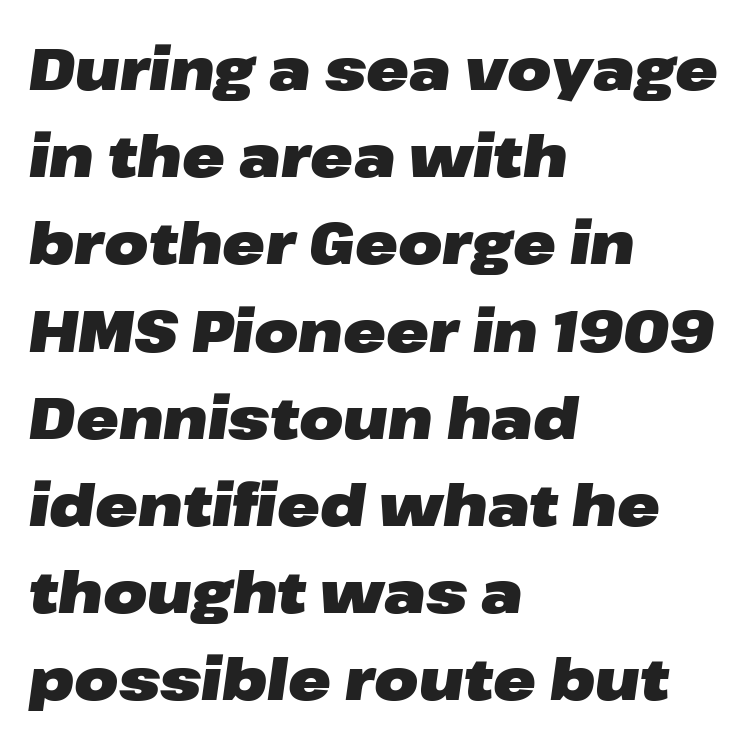
Q: Is the text bold? A: Yes.
Q: Is the text italic (slanted)? A: Yes, it leans right by about 8 degrees.
Q: Is the text underlined? A: No.
Q: How is the paragraph aligned? A: Left-aligned.
Q: Is the spacing between letters normal or unusually wide? A: Normal.
Q: Is the spacing between lines tight, normal or loose? A: Normal.
Q: Width (condensed, normal, or wide)? A: Wide.
Q: Stroke contrast? A: Low.
Q: x-height? A: Medium.
Q: Monospaced? A: No.
